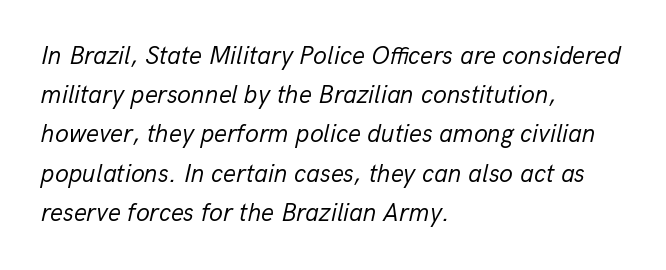
Q: Is the text bold? A: No.
Q: Is the text italic (slanted)? A: Yes, it leans right by about 13 degrees.
Q: Is the text underlined? A: No.
Q: How is the paragraph aligned? A: Left-aligned.
Q: Is the spacing between letters normal or unusually wide? A: Normal.
Q: Is the spacing between lines tight, normal or loose? A: Normal.
